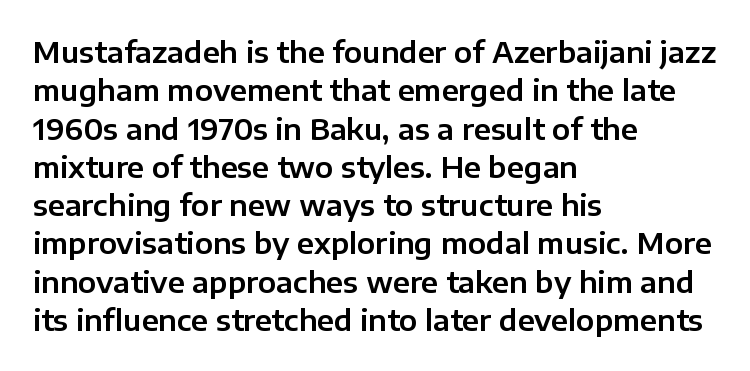
Baseline-to-baseline distance is the conventional proportion of letter height. This sample is left-justified, so line endings fall wherever the words run out. The face used here is proportionally spaced, like ordinary book or web type. Has an underline been added? It has not. In terms of letterform style, serifs are entirely absent. Style check: upright.
